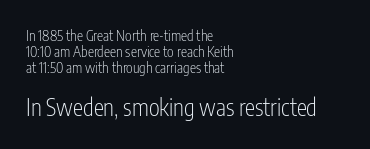
The image shows 23 px text type, upright; set left-aligned, tight line spacing (1.14x), normal letter spacing, not underlined; the second (bottom) block is 1.64x larger.
